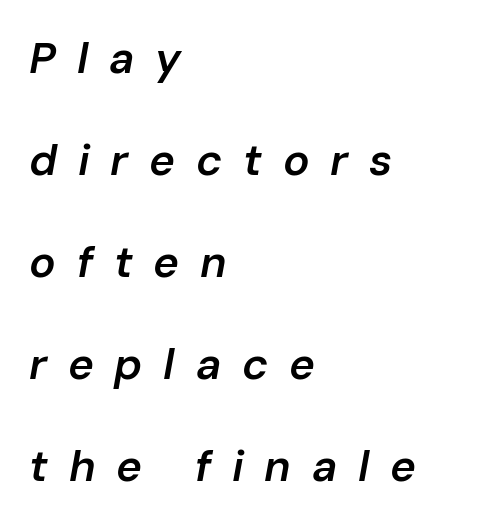
The image shows 44 px semibold type, italic (leaning right); set left-aligned, loose line spacing (2.32x), unusually wide letter spacing (+0.47 em), not underlined; low stroke contrast and a medium x-height.
